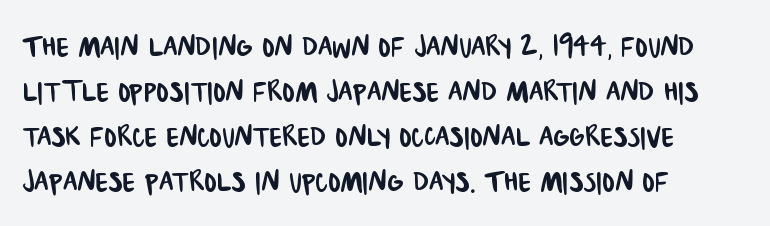
The image shows 37 px condensed sans-serif type; set left-aligned, line spacing 1.22x, normal letter spacing, not underlined; low stroke contrast and a large x-height.
